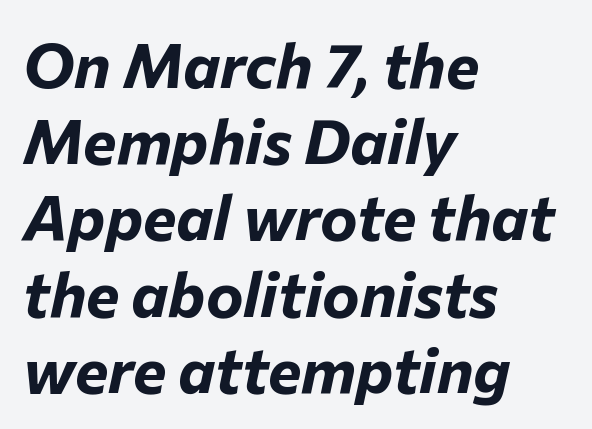
The image shows 63 px bold type, italic (leaning right); set left-aligned, line spacing 1.21x, normal letter spacing, not underlined; low stroke contrast and a medium x-height.
